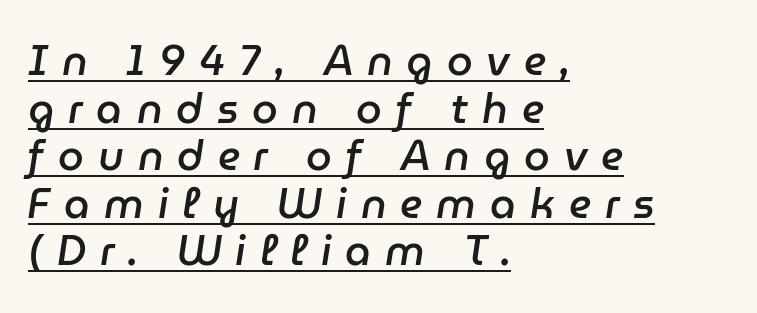
Q: Is the text bold? A: Semi-bold.
Q: Is the text italic (slanted)? A: Yes, it leans right by about 9 degrees.
Q: Is the text underlined? A: Yes.
Q: How is the paragraph aligned? A: Left-aligned.
Q: Is the spacing between letters normal or unusually wide? A: Unusually wide.
Q: Width (condensed, normal, or wide)? A: Normal.
Q: Stroke contrast? A: Low.
Q: x-height? A: Medium.
Q: Monospaced? A: No.
